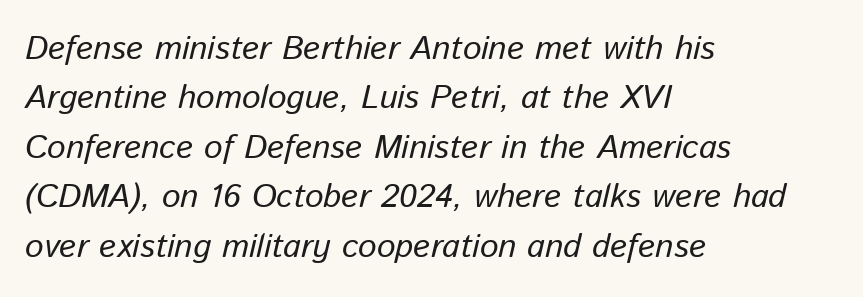
Q: Is the text bold? A: No.
Q: Is the text italic (slanted)? A: Yes, it leans right by about 13 degrees.
Q: Is the text underlined? A: No.
Q: How is the paragraph aligned? A: Left-aligned.
Q: Is the spacing between letters normal or unusually wide? A: Normal.
Q: Is the spacing between lines tight, normal or loose? A: Normal.
Q: Width (condensed, normal, or wide)? A: Normal.
Q: Stroke contrast? A: Low.
Q: x-height? A: Medium.
Q: Monospaced? A: No.
